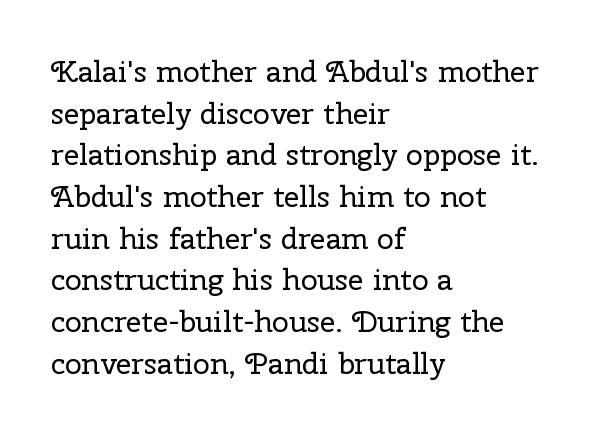
The image shows 30 px regular-weight serif type, upright; set left-aligned, normal line spacing (1.39x), normal letter spacing, not underlined; low stroke contrast and a medium x-height.
